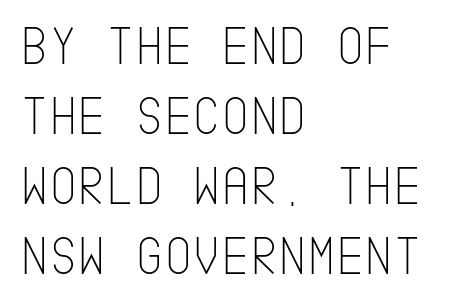
{"serif": "no", "italic": "no", "bold": "no", "weight": "thin", "width": "condensed", "stroke_contrast": "low", "x_height": "large", "underline": "no", "align": "left", "line_spacing": "normal", "line_spacing_ratio": 1.27, "letter_spacing": "normal", "letter_spacing_em": 0.0, "glyph_px": 55}
